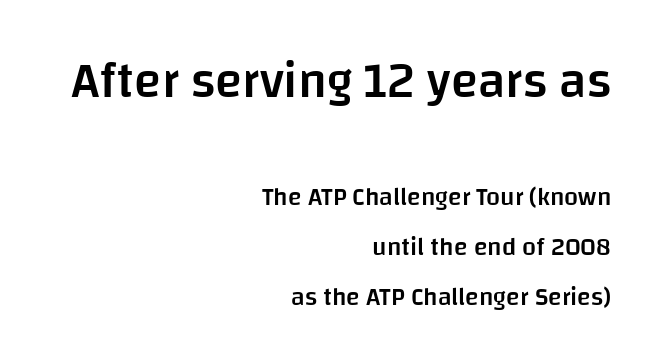
Q: Is the text bold? A: Semi-bold.
Q: Is the text italic (slanted)? A: No, it is upright.
Q: Is the typeface a serif or a sans-serif typeface? A: Sans-serif.
Q: Is the text underlined? A: No.
Q: How is the paragraph aligned? A: Right-aligned.
Q: Is the spacing between letters normal or unusually wide? A: Normal.
Q: Is the spacing between lines tight, normal or loose? A: Loose.
Q: Which block of text is set in a larger size, the first (top) or the second (bottom)? A: The first (top) one.
Q: Width (condensed, normal, or wide)? A: Normal.
Q: Stroke contrast? A: Low.
Q: x-height? A: Large.
Q: Monospaced? A: No.
